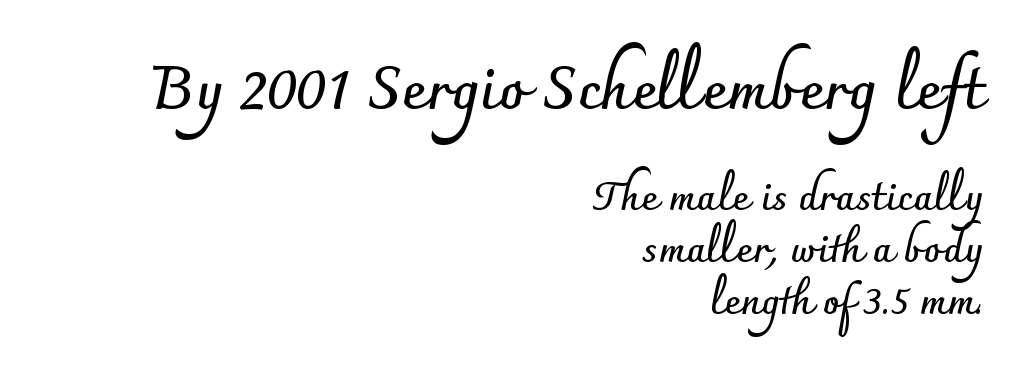
{"serif": "no", "bold": "yes", "weight": "semibold", "width": "normal", "stroke_contrast": "low", "x_height": "small", "monospaced": "no", "underline": "no", "align": "right", "line_spacing": "normal", "line_spacing_ratio": 1.29, "letter_spacing": "normal", "letter_spacing_em": 0.0, "larger_block": "first", "size_ratio": 1.5, "glyph_px": 60}
